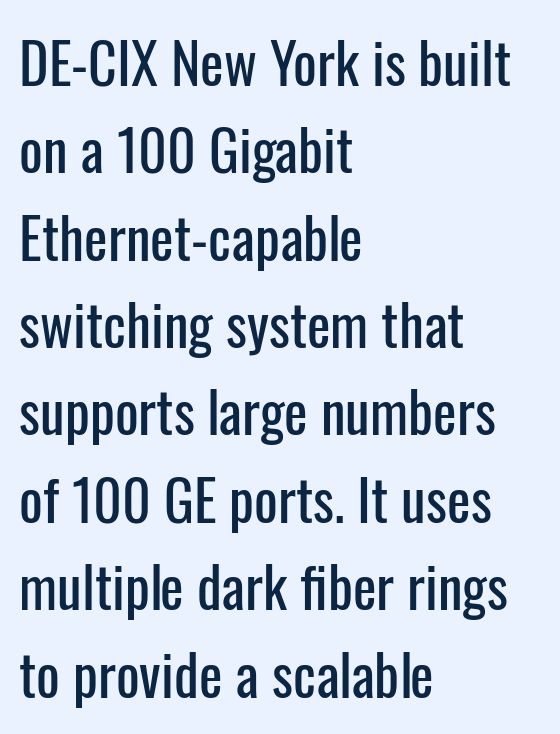
The passage shown stacks its lines at a standard gap. This rendering employs a face without finishing strokes, i.e., a sans-serif. Words appear dense and cohesive because spacing is normal. The passage is arranged the way most books set body copy — flush left.
